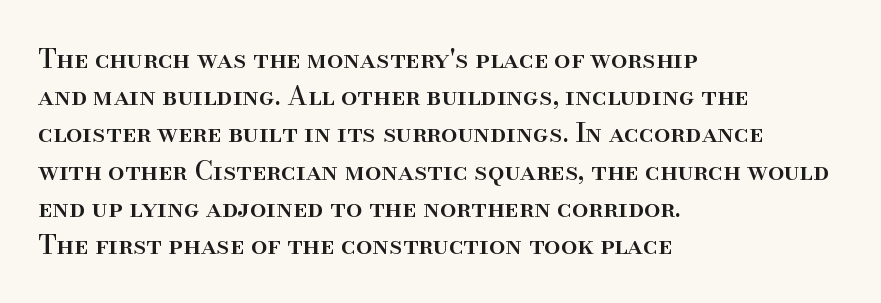
The image shows 26 px text type, upright; set left-aligned, normal line spacing (1.43x), normal letter spacing, not underlined.
